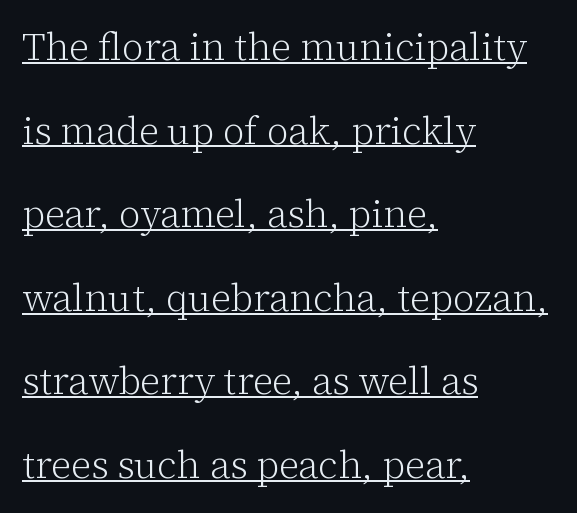
Q: Is the text bold? A: No.
Q: Is the text italic (slanted)? A: No, it is upright.
Q: Is the typeface a serif or a sans-serif typeface? A: Serif.
Q: Is the text underlined? A: Yes.
Q: How is the paragraph aligned? A: Left-aligned.
Q: Is the spacing between letters normal or unusually wide? A: Normal.
Q: Is the spacing between lines tight, normal or loose? A: Loose.
Q: Width (condensed, normal, or wide)? A: Normal.
Q: Stroke contrast? A: Low.
Q: x-height? A: Medium.
Q: Monospaced? A: No.
